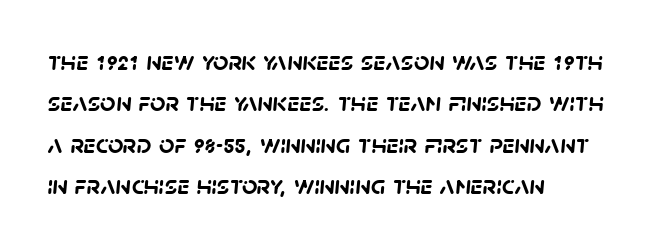
{"bold": "yes", "underline": "no", "align": "left", "line_spacing": "normal", "line_spacing_ratio": 1.53, "letter_spacing": "normal", "letter_spacing_em": 0.0, "glyph_px": 27}
